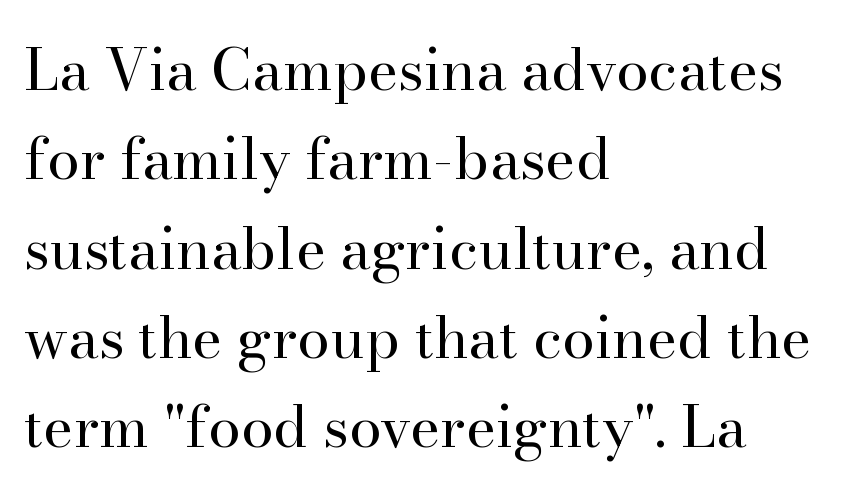
Notice how the stems are strictly vertical — no italics here. Only glyphs here, with clear space below each row. The typeface chosen for these lines features serifs. Stems here are at most as thick as an everyday book face. Do the characters align in a grid? No, the font is proportional. The ragged edge is on the right, which tells us the setting is flush left.
